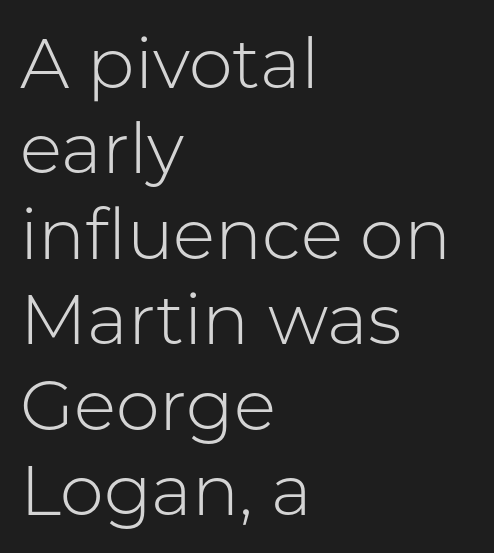
Q: Is the text bold? A: No.
Q: Is the text italic (slanted)? A: No, it is upright.
Q: Is the typeface a serif or a sans-serif typeface? A: Sans-serif.
Q: Is the text underlined? A: No.
Q: How is the paragraph aligned? A: Left-aligned.
Q: Is the spacing between letters normal or unusually wide? A: Normal.
Q: Width (condensed, normal, or wide)? A: Normal.
Q: Stroke contrast? A: Low.
Q: x-height? A: Medium.
Q: Monospaced? A: No.
